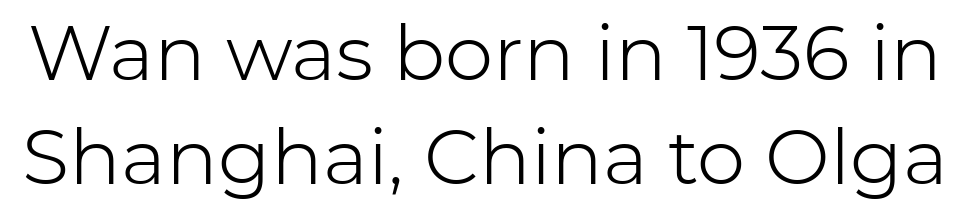
{"serif": "no", "italic": "no", "bold": "no", "weight": "light", "width": "normal", "stroke_contrast": "low", "x_height": "medium", "monospaced": "no", "underline": "no", "line_spacing": "normal", "line_spacing_ratio": 1.35, "letter_spacing": "normal", "letter_spacing_em": 0.0, "glyph_px": 77}
